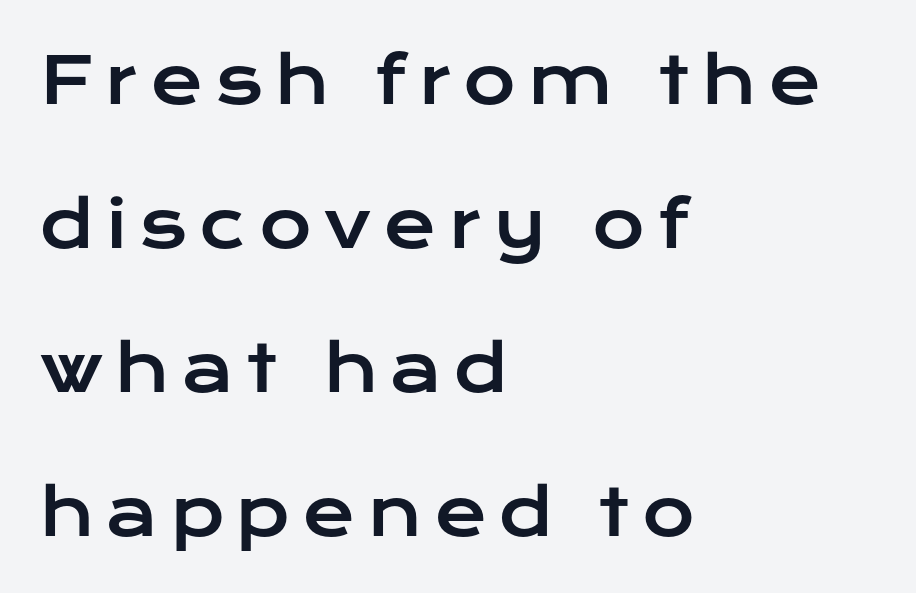
Q: Is the text italic (slanted)? A: No, it is upright.
Q: Is the typeface a serif or a sans-serif typeface? A: Sans-serif.
Q: Is the text underlined? A: No.
Q: How is the paragraph aligned? A: Left-aligned.
Q: Is the spacing between lines tight, normal or loose? A: Loose.
Q: Width (condensed, normal, or wide)? A: Wide.
Q: Stroke contrast? A: Low.
Q: x-height? A: Medium.
Q: Monospaced? A: No.
